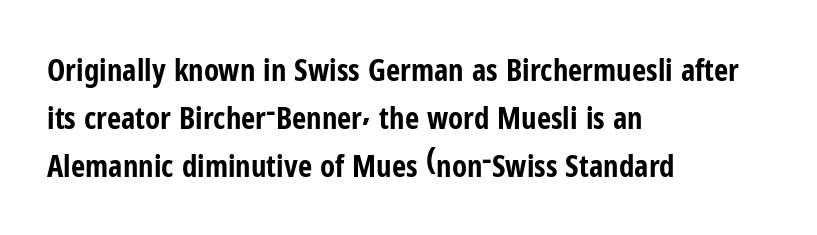
Q: Is the text bold? A: Yes.
Q: Is the text italic (slanted)? A: No, it is upright.
Q: Is the typeface a serif or a sans-serif typeface? A: Sans-serif.
Q: Is the text underlined? A: No.
Q: How is the paragraph aligned? A: Left-aligned.
Q: Is the spacing between letters normal or unusually wide? A: Normal.
Q: Is the spacing between lines tight, normal or loose? A: Normal.
Q: Width (condensed, normal, or wide)? A: Condensed.
Q: Stroke contrast? A: Low.
Q: x-height? A: Medium.
Q: Monospaced? A: No.
